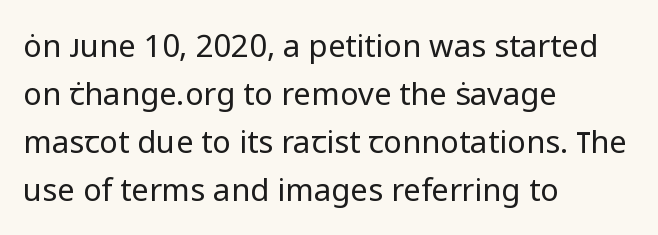
{"serif": "no", "italic": "no", "bold": "no", "weight": "regular", "width": "normal", "stroke_contrast": "low", "x_height": "medium", "monospaced": "no", "underline": "no", "align": "left", "line_spacing": "normal", "line_spacing_ratio": 1.55, "letter_spacing": "normal", "letter_spacing_em": 0.0, "glyph_px": 31}
